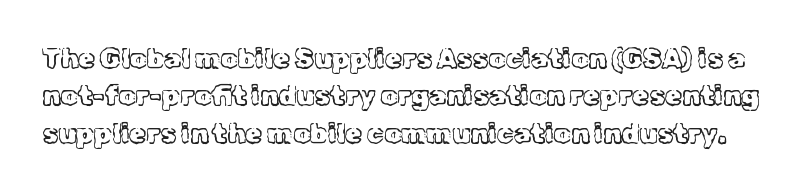
{"italic": "no", "bold": "no", "underline": "no", "line_spacing": "normal", "line_spacing_ratio": 1.38, "letter_spacing": "normal", "letter_spacing_em": 0.0, "glyph_px": 27}
